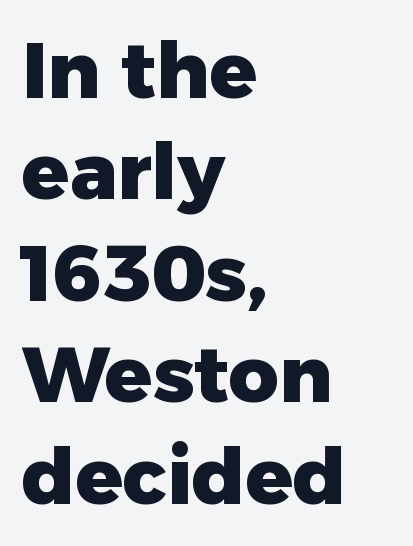
Q: Is the text bold? A: Yes.
Q: Is the text italic (slanted)? A: No, it is upright.
Q: Is the typeface a serif or a sans-serif typeface? A: Sans-serif.
Q: Is the text underlined? A: No.
Q: How is the paragraph aligned? A: Left-aligned.
Q: Is the spacing between letters normal or unusually wide? A: Normal.
Q: Is the spacing between lines tight, normal or loose? A: Normal.
Q: Width (condensed, normal, or wide)? A: Normal.
Q: Stroke contrast? A: Low.
Q: x-height? A: Medium.
Q: Monospaced? A: No.
